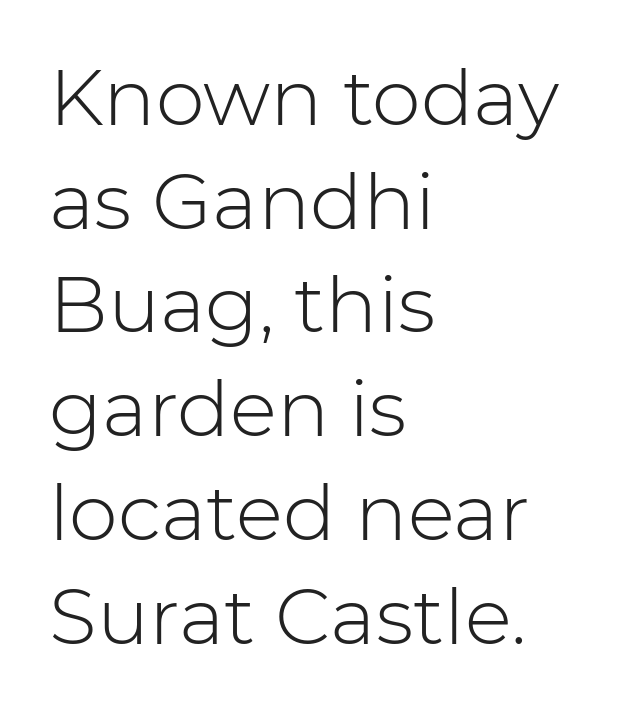
These lines are set flush left with a ragged right edge. The foot of each line stays bare and open. The vertical gap from one line to the next is medium. These glyphs show unthickened strokes, regular width or finer. The letters stand upright; this is a roman face.
